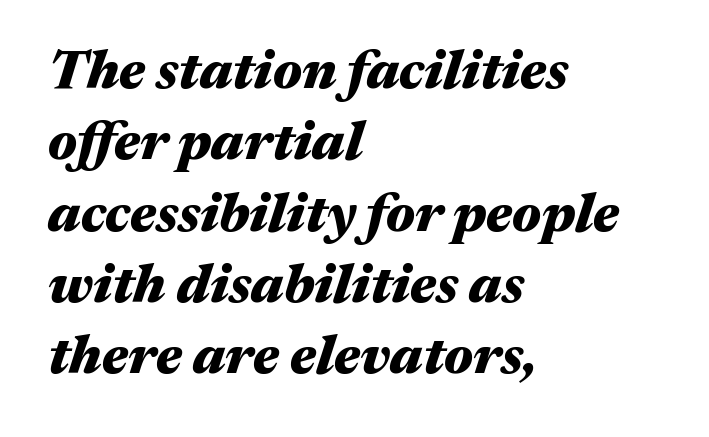
Q: Is the text bold? A: Yes.
Q: Is the text italic (slanted)? A: Yes, it leans right by about 17 degrees.
Q: Is the text underlined? A: No.
Q: How is the paragraph aligned? A: Left-aligned.
Q: Is the spacing between letters normal or unusually wide? A: Normal.
Q: Is the spacing between lines tight, normal or loose? A: Normal.
Q: Width (condensed, normal, or wide)? A: Wide.
Q: Stroke contrast? A: Medium.
Q: x-height? A: Medium.
Q: Monospaced? A: No.
